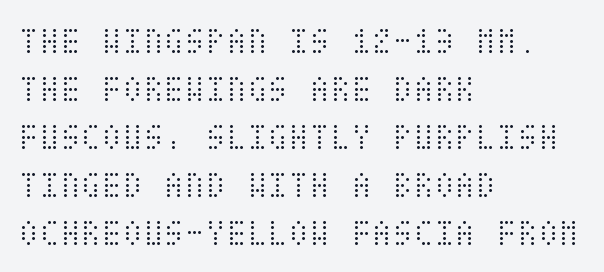
The image shows 38 px light, condensed type, upright; set left-aligned, normal line spacing (1.26x), normal letter spacing, not underlined; medium stroke contrast and a large x-height.
